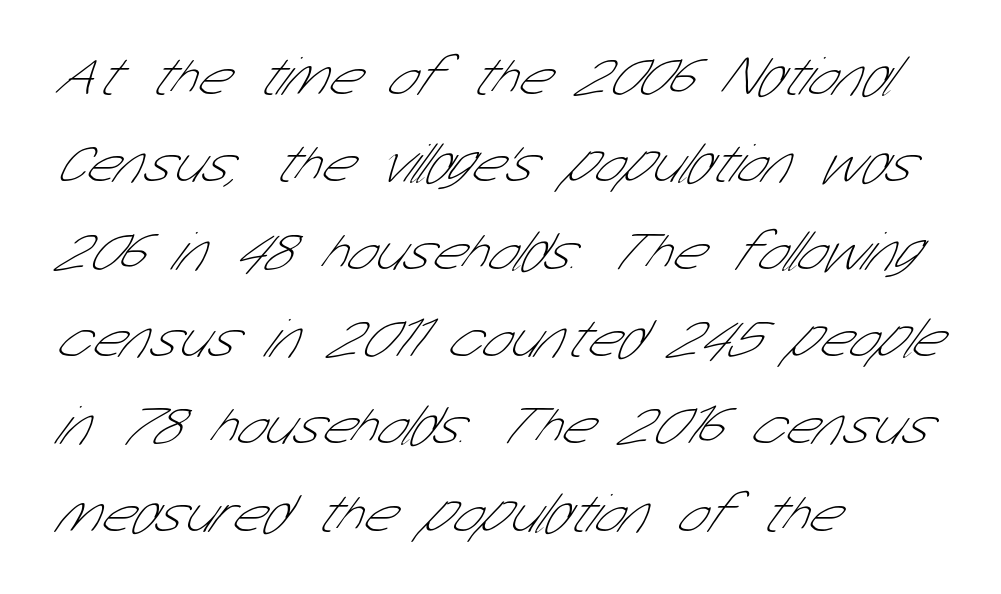
Regular leading. The passage shown is not bold in any degree. Letter spacing: default. Spacing verdict: proportional, widths tailored to each character. The lines in this sample share a left origin and differ only in where they stop.
